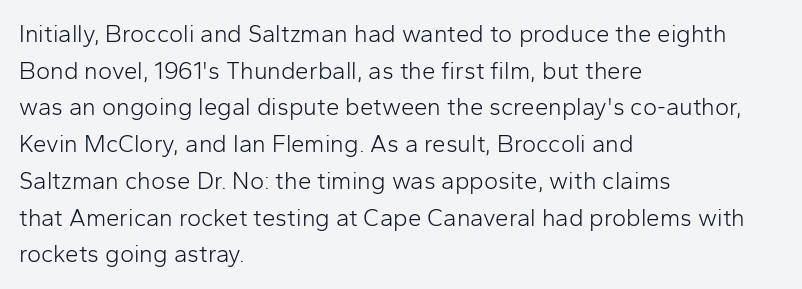
The image shows 24 px text type, upright; set left-aligned, normal line spacing (1.53x), normal letter spacing, not underlined.
